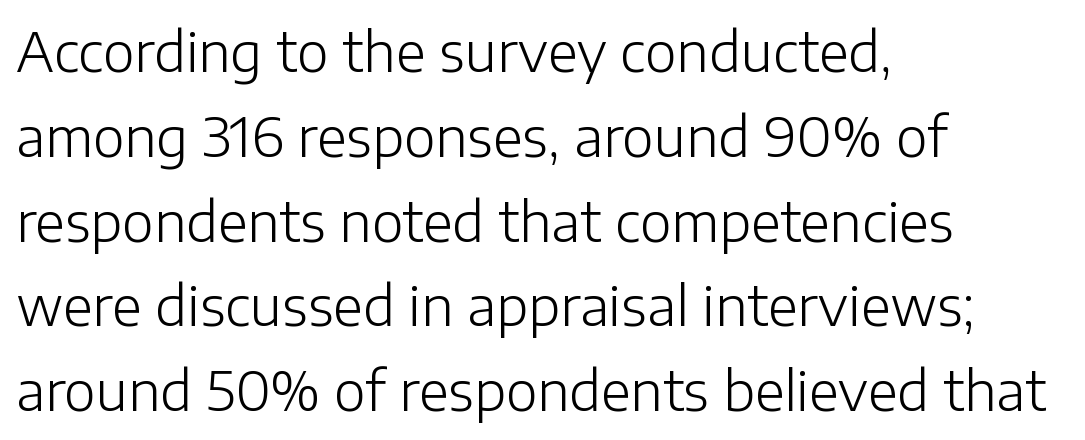
Q: Is the text bold? A: No.
Q: Is the text italic (slanted)? A: No, it is upright.
Q: Is the typeface a serif or a sans-serif typeface? A: Sans-serif.
Q: Is the text underlined? A: No.
Q: How is the paragraph aligned? A: Left-aligned.
Q: Is the spacing between letters normal or unusually wide? A: Normal.
Q: Is the spacing between lines tight, normal or loose? A: Normal.
Q: Width (condensed, normal, or wide)? A: Normal.
Q: Stroke contrast? A: Low.
Q: x-height? A: Medium.
Q: Monospaced? A: No.
